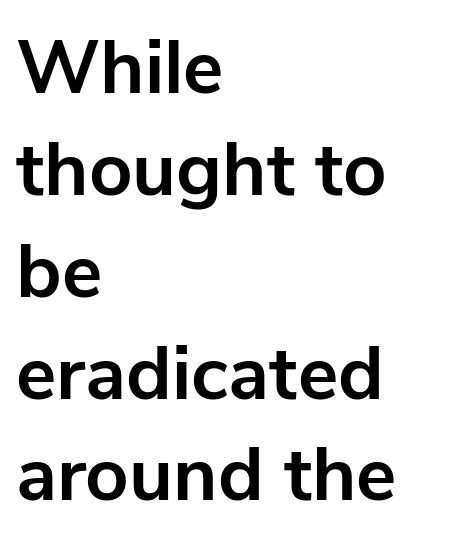
The lines in this sample share a left origin and differ only in where they stop. Is this a sans? Yes — the strokes have no serifs. These words are printed bold, with thick strokes throughout. The passage shown is typed in a proportional face where columns would drift. The zone under the glyphs is completely vacant. Interline gaps are of average width in this sample.
